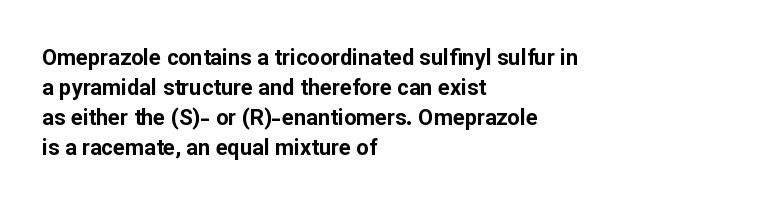
The image shows 22 px bold type, upright; set left-aligned, normal line spacing (1.36x), normal letter spacing, not underlined.
